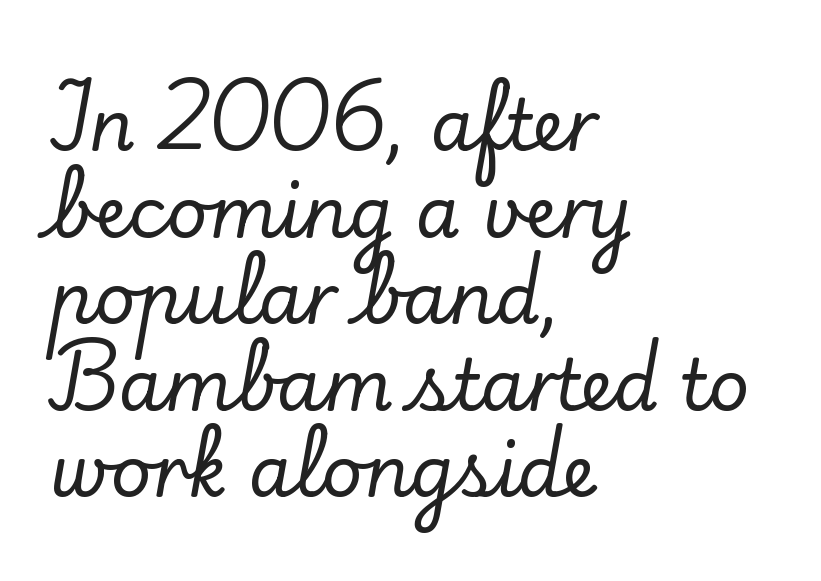
The image shows 71 px serif type; set left-aligned, line spacing 1.22x, normal letter spacing, not underlined; low stroke contrast and a small x-height.
